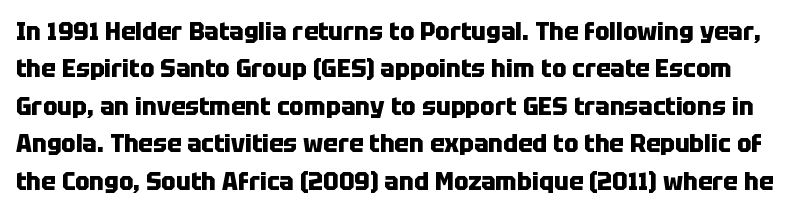
Here the glyphs are tracked normally, forming tight word shapes. Each row of text sits above clean, open space. The lettering stays uniformly vertical, giving the passage a roman look. Horizontal bands of white between lines are of average thickness.
